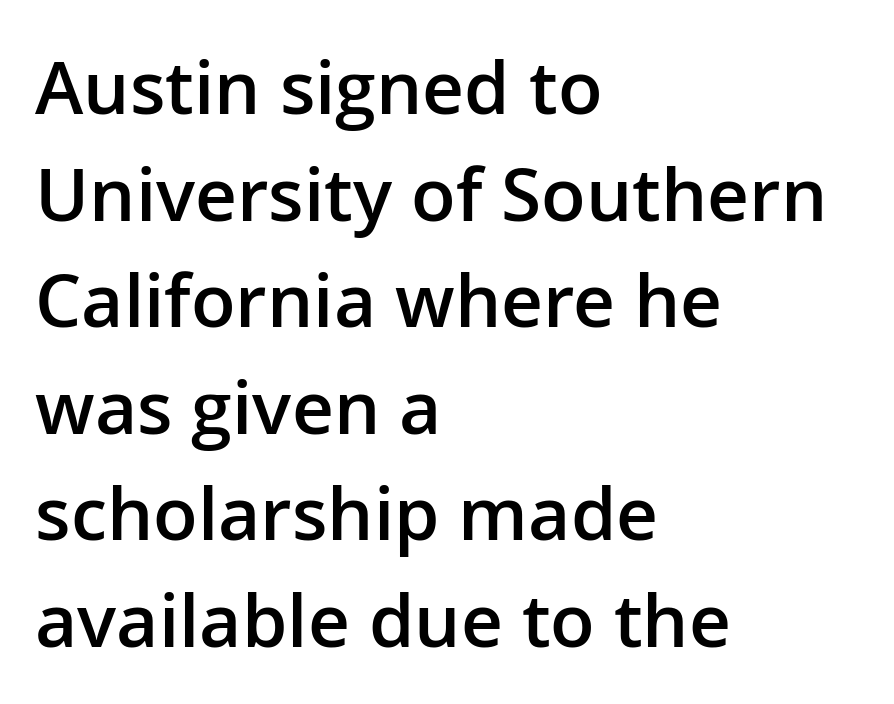
{"serif": "no", "italic": "no", "bold": "semi", "weight": "semibold", "width": "normal", "stroke_contrast": "low", "x_height": "medium", "monospaced": "no", "underline": "no", "align": "left", "line_spacing": "normal", "line_spacing_ratio": 1.46, "letter_spacing": "normal", "letter_spacing_em": 0.0, "glyph_px": 73}
